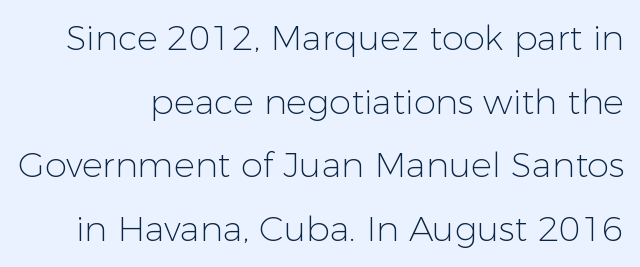
The image shows 35 px light sans-serif type, upright; set line spacing 1.82x, normal letter spacing, not underlined; low stroke contrast and a medium x-height.
